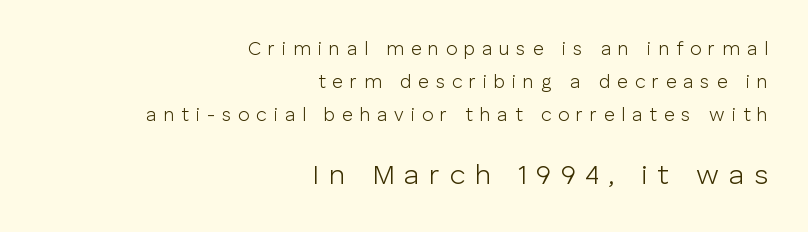
{"serif": "no", "italic": "no", "bold": "no", "weight": "light", "width": "normal", "stroke_contrast": "low", "x_height": "medium", "monospaced": "no", "underline": "no", "align": "right", "line_spacing_ratio": 1.75, "letter_spacing": "wide", "letter_spacing_em": 0.35, "larger_block": "second", "size_ratio": 1.47, "glyph_px": 28}
